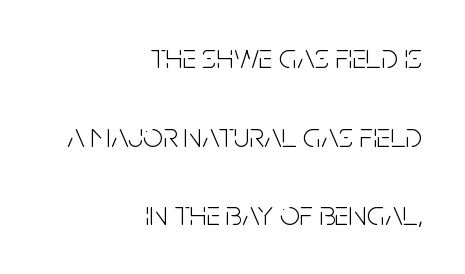
The image shows 35 px light, condensed sans-serif type, upright; set right-aligned, loose line spacing (2.25x), normal letter spacing, not underlined; low stroke contrast and a large x-height.
